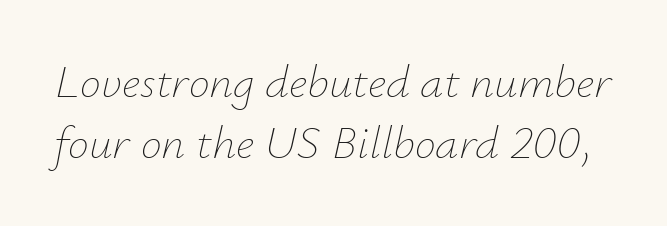
The rendering uses natural spacing where letterforms have individual widths. Descenders hang freely into open space. No extra ink here — the face is not bold. This sample keeps an unexceptional amount of space between lines. Characters are canted at an angle relative to the baseline's perpendicular. Students, note that the glyphs here touch the page at normal intervals.
